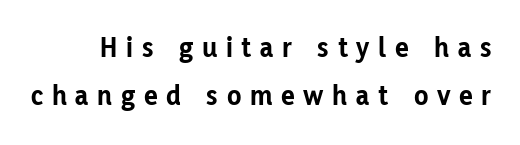
Posture: straight, roman, zero tilt. Note: no serifs on the glyphs. Letters rest on an invisible, unmarked baseline. How are the letters spaced? Widely, with obvious added tracking. These lines are rendered in a variable-pitch font.
